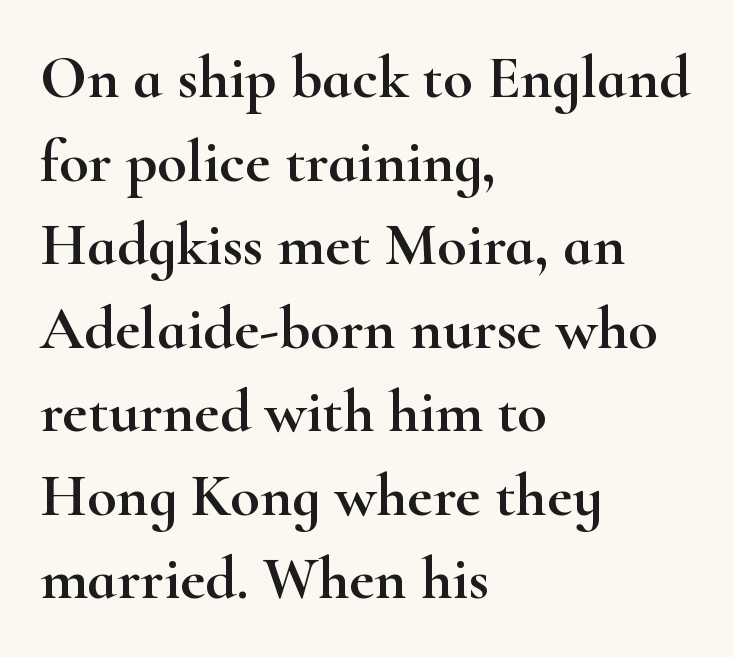
The image shows 61 px wide serif type, upright; set left-aligned, normal line spacing (1.37x), normal letter spacing, not underlined; high stroke contrast and a small x-height.
